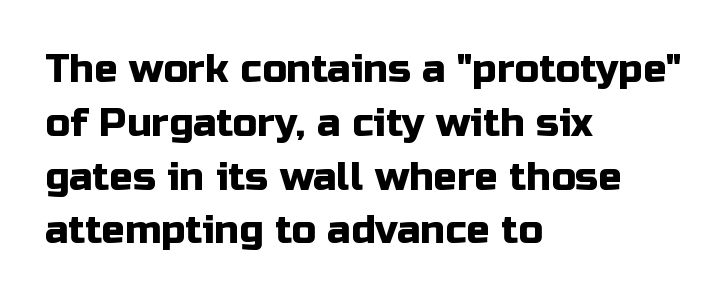
This sample uses a sans-serif face. Short note: letters normally spaced. The letters stand straight up with perfectly vertical stems. Honestly, the row spacing looks completely unremarkable.
